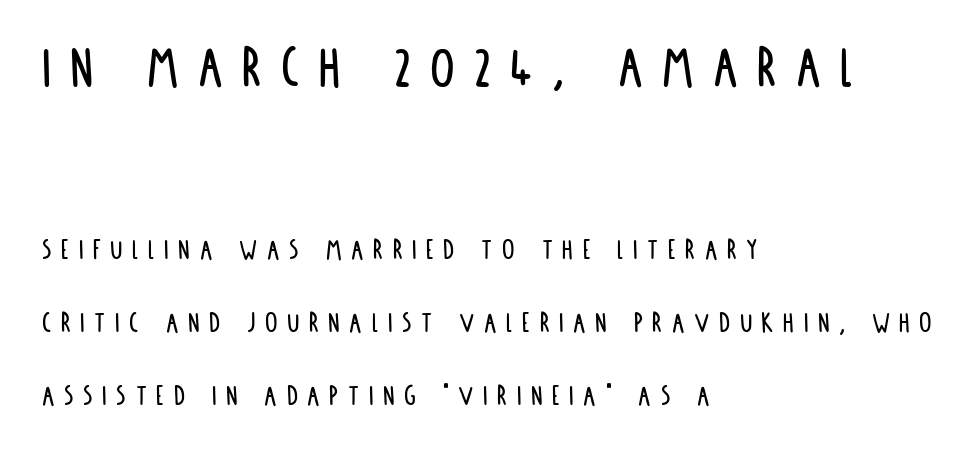
The image shows 62 px condensed sans-serif type, upright; set left-aligned, loose line spacing (2.35x), unusually wide letter spacing (+0.31 em), not underlined; the first (top) block is 2.0x larger; low stroke contrast and a large x-height.
